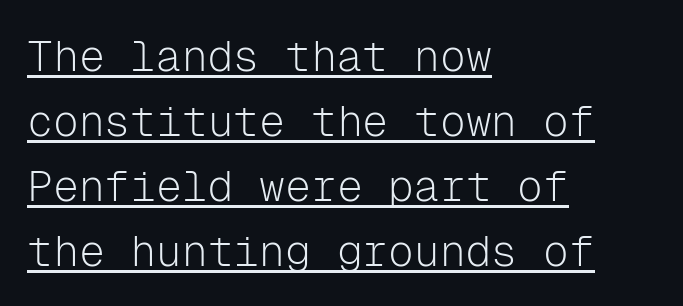
Q: Is the text bold? A: No.
Q: Is the text italic (slanted)? A: No, it is upright.
Q: Is the typeface a serif or a sans-serif typeface? A: Sans-serif.
Q: Is the text underlined? A: Yes.
Q: How is the paragraph aligned? A: Left-aligned.
Q: Is the spacing between letters normal or unusually wide? A: Normal.
Q: Is the spacing between lines tight, normal or loose? A: Normal.
Q: Width (condensed, normal, or wide)? A: Normal.
Q: Stroke contrast? A: Low.
Q: x-height? A: Medium.
Q: Monospaced? A: Yes.
